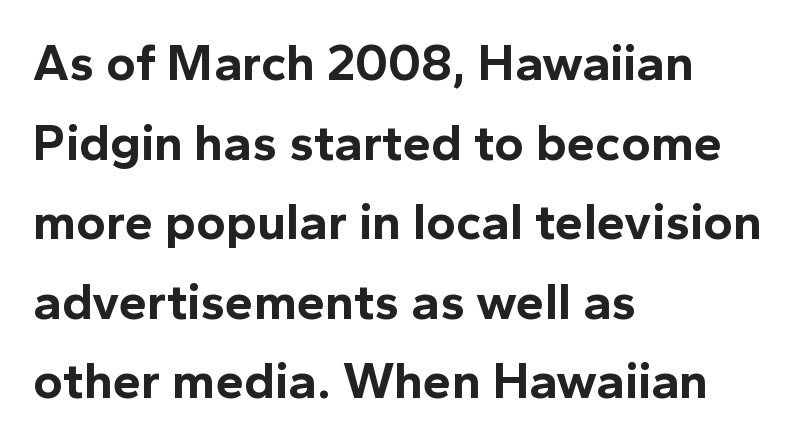
A full-strength bold gives these letters their thick strokes. The baseline area is clear. The block of text has a typical density, with ordinary space between rows. Each line starts at the same left margin while the right side varies. What stands out about the letter spacing? Nothing — it is the standard amount. The font family rendered here belongs to the sans-serif group.
